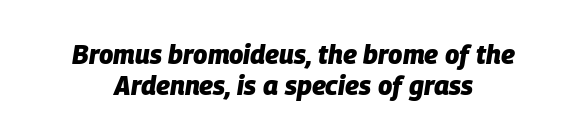
Q: Is the text bold? A: Yes.
Q: Is the text italic (slanted)? A: Yes, it leans right by about 9 degrees.
Q: Is the text underlined? A: No.
Q: How is the paragraph aligned? A: Centered.
Q: Is the spacing between letters normal or unusually wide? A: Normal.
